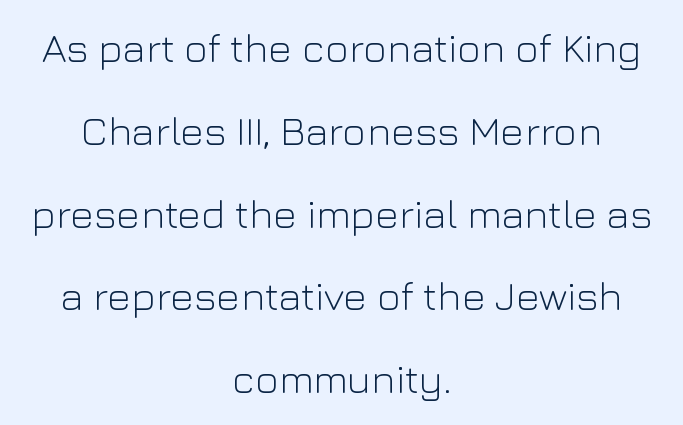
{"serif": "no", "italic": "no", "bold": "no", "weight": "light", "width": "normal", "stroke_contrast": "low", "x_height": "medium", "monospaced": "no", "underline": "no", "align": "center", "line_spacing": "loose", "line_spacing_ratio": 2.02, "letter_spacing": "normal", "letter_spacing_em": 0.0, "glyph_px": 41}
